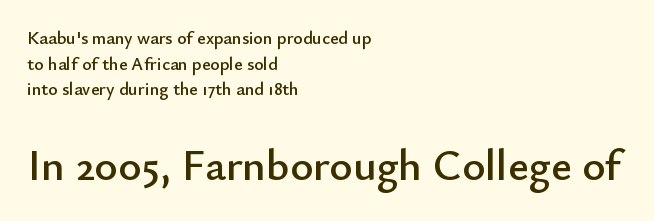
This sample uses an upright cut, with every glyph sitting square on the baseline. Compared with typical body copy, the letter spacing here is the same. This sample has the flowing, uneven cadence of proportional lettering. Only glyphs here, with clear space below each row.
